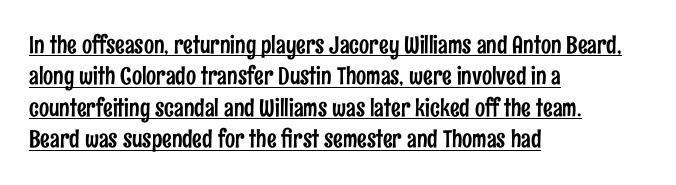
The image shows 24 px text type, upright; set left-aligned, normal line spacing (1.31x), normal letter spacing, underlined.
